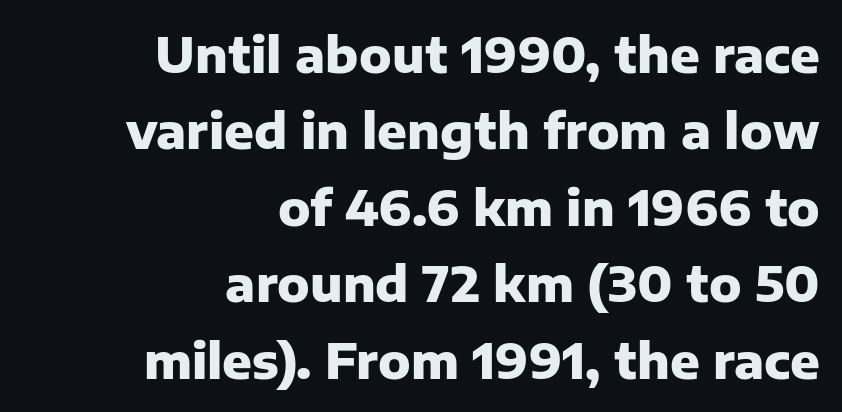
Looks like regular typesetting: each glyph gets only the width it needs. Nothing unusual about the tracking: characters are spaced as the font intends. A dark, heavy texture on the line: the type is bold. Does the type have serifs? No, each stem ends abruptly. Interline gaps are of average width in this sample. Designer's note — italics off, roman on.
